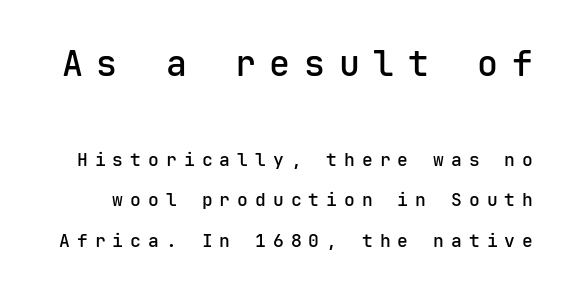
Q: Is the text bold? A: Semi-bold.
Q: Is the text italic (slanted)? A: No, it is upright.
Q: Is the typeface a serif or a sans-serif typeface? A: Sans-serif.
Q: Is the text underlined? A: No.
Q: Is the spacing between letters normal or unusually wide? A: Unusually wide.
Q: Is the spacing between lines tight, normal or loose? A: Loose.
Q: Which block of text is set in a larger size, the first (top) or the second (bottom)? A: The first (top) one.
Q: Width (condensed, normal, or wide)? A: Normal.
Q: Stroke contrast? A: Low.
Q: x-height? A: Medium.
Q: Monospaced? A: Yes.
